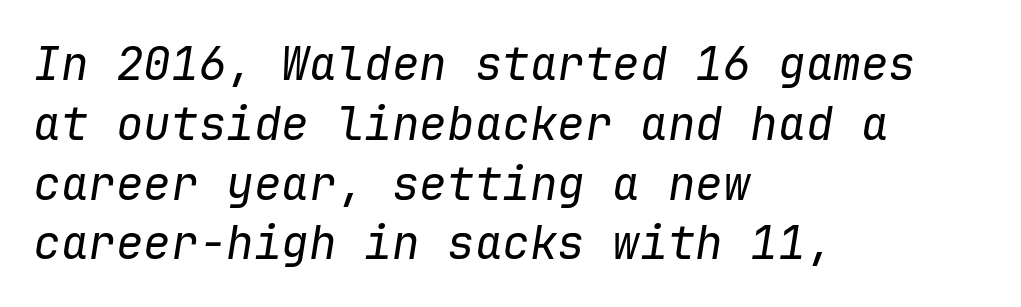
Q: Is the text bold? A: No.
Q: Is the text italic (slanted)? A: Yes, it leans right by about 9 degrees.
Q: Is the text underlined? A: No.
Q: How is the paragraph aligned? A: Left-aligned.
Q: Is the spacing between letters normal or unusually wide? A: Normal.
Q: Is the spacing between lines tight, normal or loose? A: Normal.
Q: Width (condensed, normal, or wide)? A: Normal.
Q: Stroke contrast? A: Low.
Q: x-height? A: Medium.
Q: Monospaced? A: Yes.
